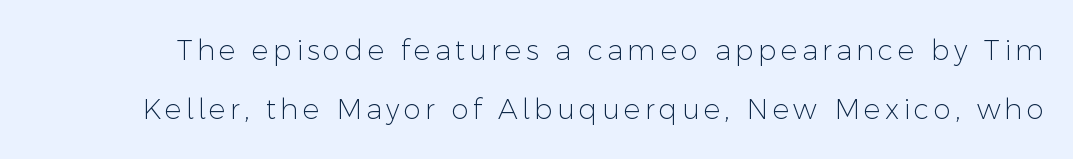
The image shows 28 px light sans-serif type, upright; set loose line spacing (2.09x), not underlined; low stroke contrast and a medium x-height.
